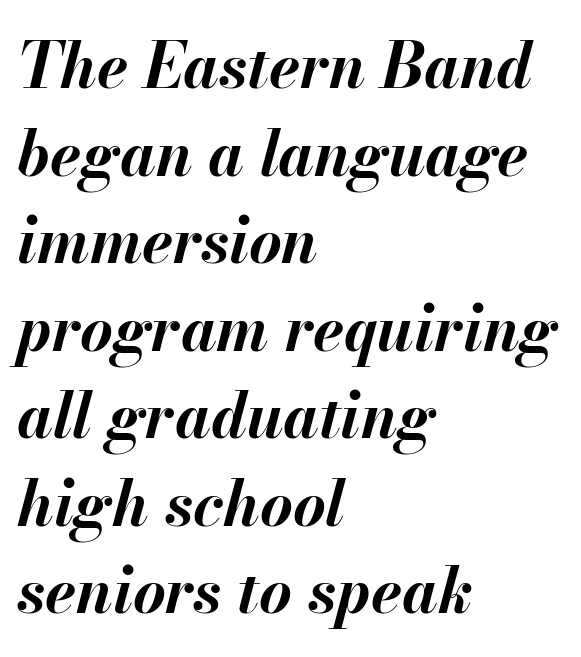
Q: Is the text bold? A: Yes.
Q: Is the text italic (slanted)? A: Yes, it leans right by about 13 degrees.
Q: Is the text underlined? A: No.
Q: How is the paragraph aligned? A: Left-aligned.
Q: Is the spacing between letters normal or unusually wide? A: Normal.
Q: Is the spacing between lines tight, normal or loose? A: Normal.
Q: Width (condensed, normal, or wide)? A: Normal.
Q: Stroke contrast? A: Medium.
Q: x-height? A: Small.
Q: Monospaced? A: No.
